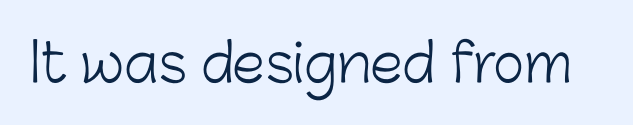
Varying glyph widths throughout — classic text-font behaviour. This sample uses a sans-serif face. Heaviness? Minimal to ordinary, like unemphasized prose. The foot of each line stays bare and open. The gaps between neighbouring characters are ordinary and unremarkable.
